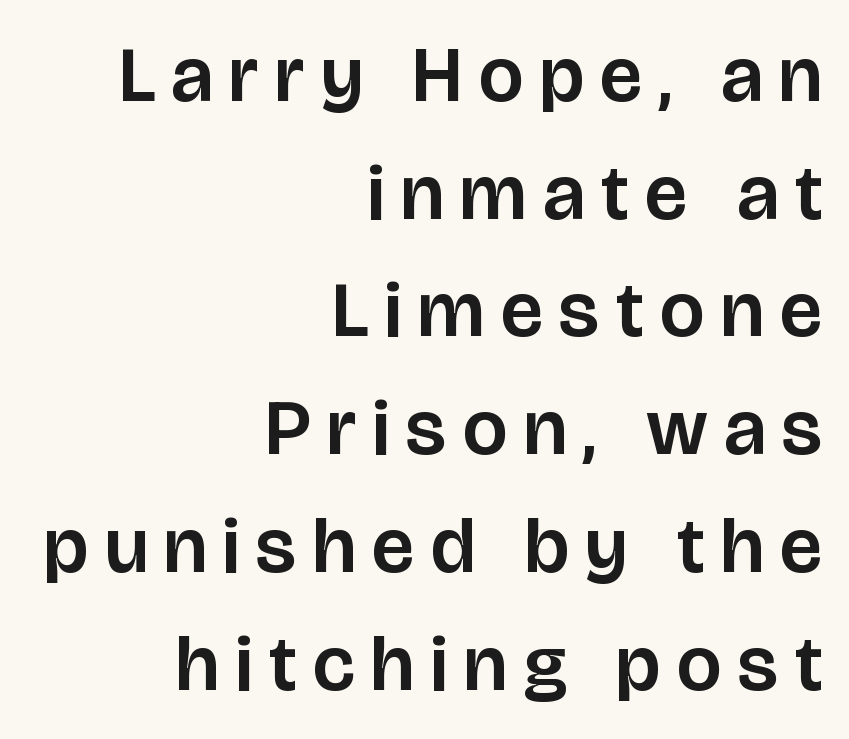
The image shows 79 px sans-serif type, upright; set right-aligned, normal line spacing (1.49x), unusually wide letter spacing (+0.21 em), not underlined; low stroke contrast and a large x-height.
